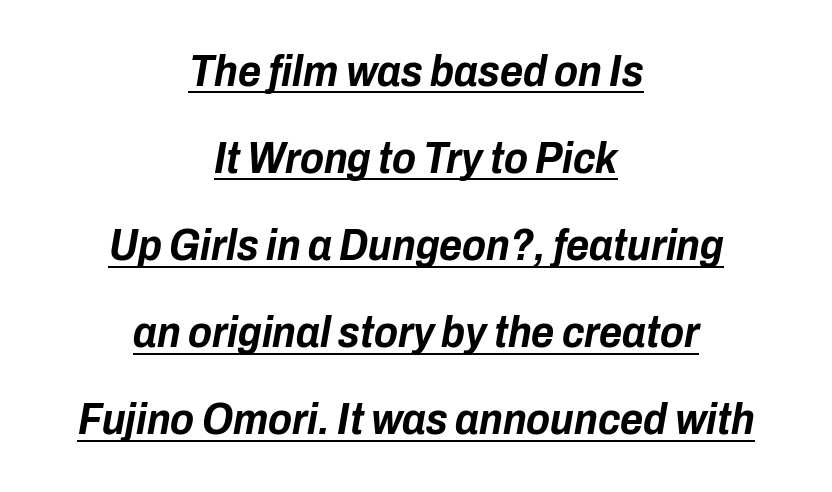
Students, note that the glyphs here touch the page at normal intervals. Is the type slanted? Yes — the strokes lean at a clear angle. Proportional: the letters do not fall into vertical columns. The passage shown stacks its lines with a broad gap. The compositor balanced each line on the midline.
